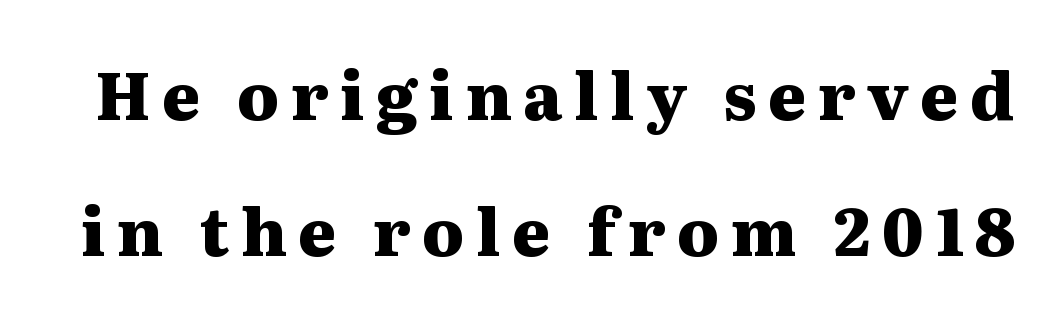
The image shows 65 px heavy, wide serif type, upright; set loose line spacing (2.09x), not underlined; medium stroke contrast and a medium x-height.
